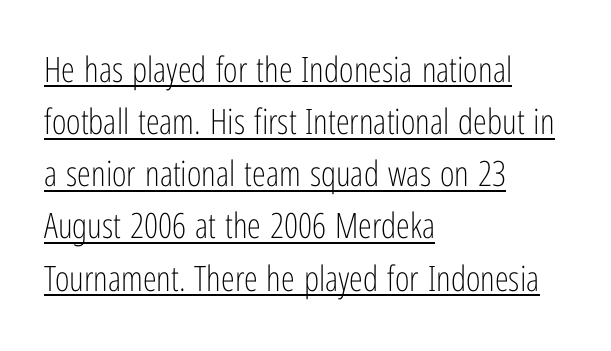
Q: Is the text bold? A: No.
Q: Is the text italic (slanted)? A: No, it is upright.
Q: Is the typeface a serif or a sans-serif typeface? A: Sans-serif.
Q: Is the text underlined? A: Yes.
Q: How is the paragraph aligned? A: Left-aligned.
Q: Is the spacing between letters normal or unusually wide? A: Normal.
Q: Is the spacing between lines tight, normal or loose? A: Normal.
Q: Width (condensed, normal, or wide)? A: Condensed.
Q: Stroke contrast? A: Low.
Q: x-height? A: Medium.
Q: Monospaced? A: No.
